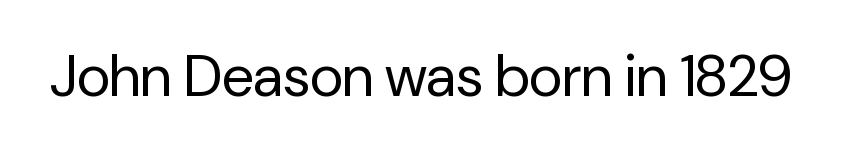
Compared with a typical body face, this is equally light or lighter still. Each letter keeps its own natural width here, so spacing adapts to shape. A typesetter would mark this as roman, not italic. I'd call this a sans setting — the letters go barefoot. Honestly, the letter spacing is just normal — you wouldn't notice it.
